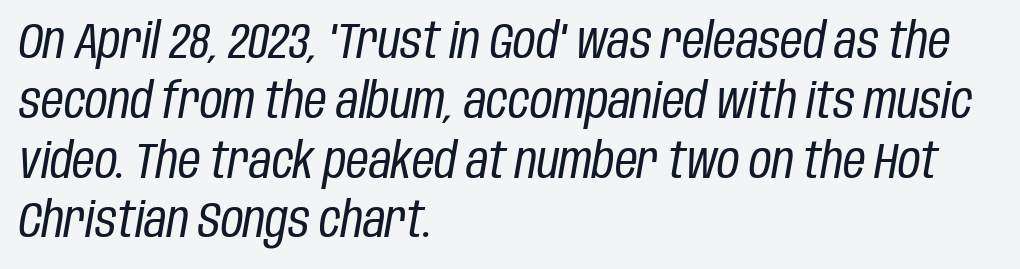
Unbolded letterforms with no extra heft. The rendering keeps characters at their native spacing. Rendered with sloped, italic letterforms. Line starts are locked; line ends wander. Anything drawn beneath the words? Only blank space. Think of a printed novel: that variable character pitch is what you see here.
